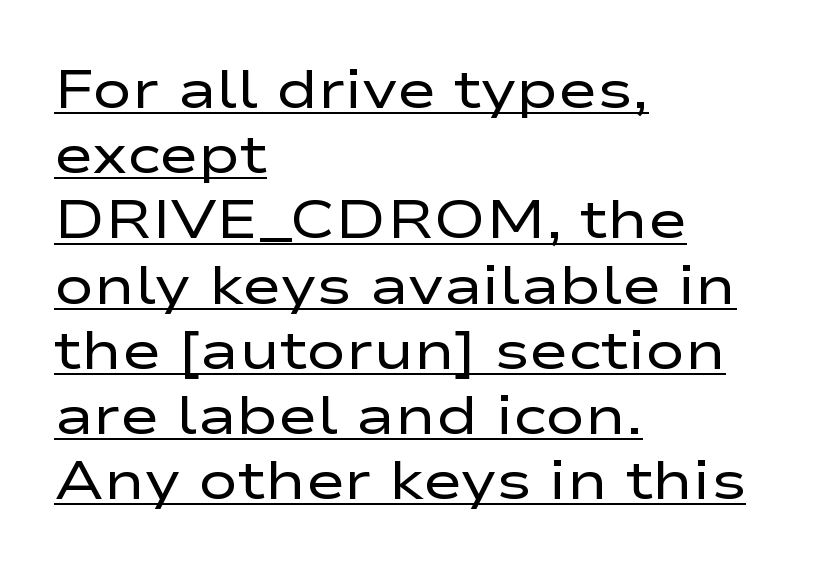
{"serif": "no", "italic": "no", "bold": "no", "weight": "regular", "width": "wide", "stroke_contrast": "low", "x_height": "medium", "monospaced": "no", "underline": "yes", "align": "left", "line_spacing_ratio": 1.23, "letter_spacing": "normal", "letter_spacing_em": 0.0, "glyph_px": 53}
